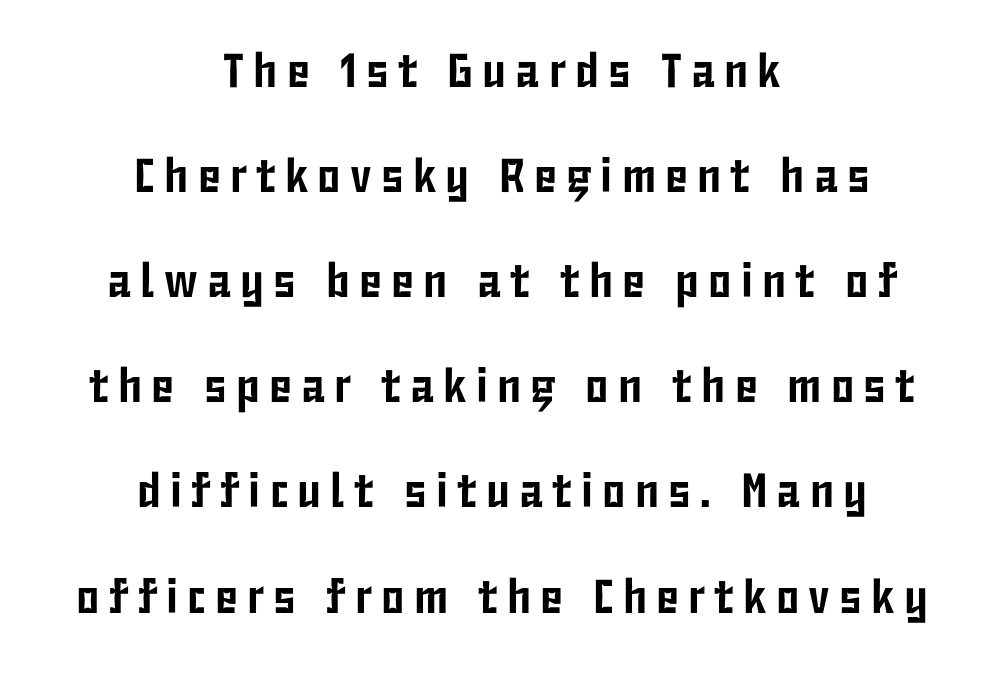
{"serif": "no", "italic": "no", "width": "condensed", "stroke_contrast": "low", "x_height": "medium", "monospaced": "no", "underline": "no", "align": "center", "line_spacing": "loose", "line_spacing_ratio": 2.19, "glyph_px": 48}
